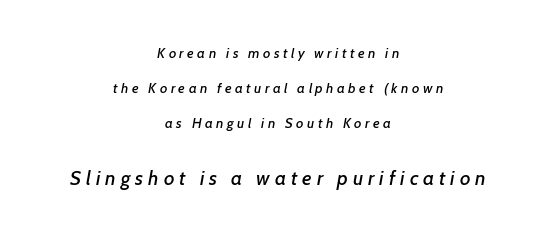
{"italic": "yes", "lean": "right", "slant_degrees": 7, "underline": "no", "align": "center", "line_spacing": "loose", "line_spacing_ratio": 2.5, "letter_spacing": "wide", "letter_spacing_em": 0.25, "larger_block": "second", "size_ratio": 1.43, "glyph_px": 20}
